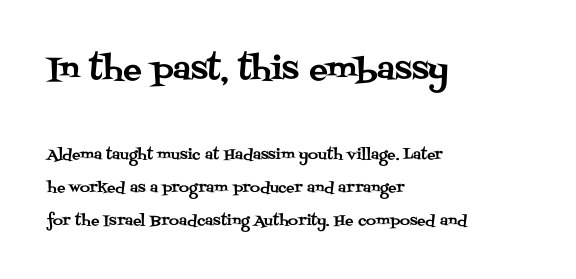
{"serif": "yes", "italic": "no", "width": "normal", "stroke_contrast": "medium", "x_height": "large", "monospaced": "no", "underline": "no", "align": "left", "line_spacing": "loose", "line_spacing_ratio": 2.34, "letter_spacing": "normal", "letter_spacing_em": 0.0, "larger_block": "first", "size_ratio": 2.21, "glyph_px": 31}
